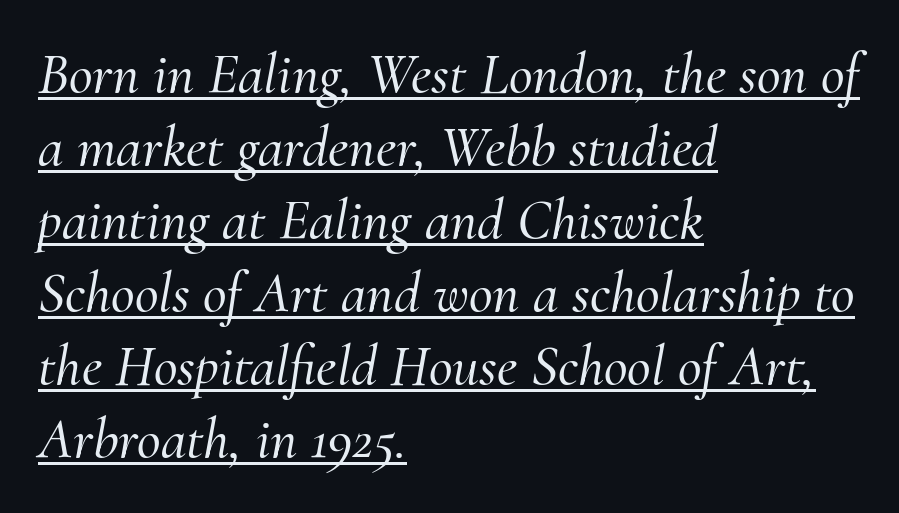
You can tell from the footed stems that serif type was used. Glyph-to-glyph distance matches everyday printed text. Notice how the passage keeps a crisp vertical edge on the left only. Rows of type keep a routine distance in the vertical direction. Students, observe the line beneath the letters — that is underlining. The face used here is proportionally spaced, like ordinary book or web type.
